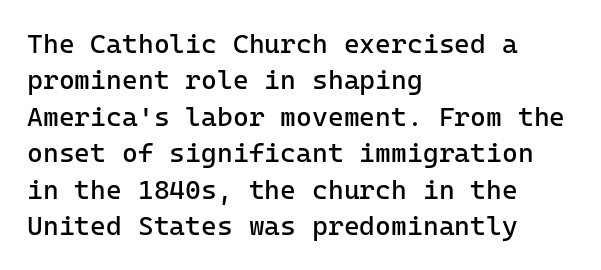
The image shows 27 px text type, upright; set left-aligned, normal line spacing (1.35x), normal letter spacing, not underlined.
